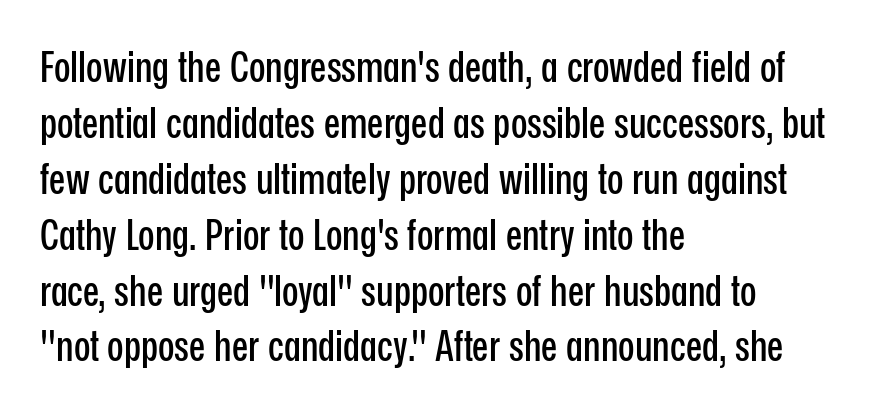
The image shows 43 px condensed sans-serif type, upright; set left-aligned, normal line spacing (1.3x), normal letter spacing, not underlined; low stroke contrast and a medium x-height.
